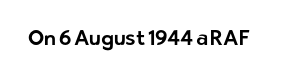
Q: Is the text italic (slanted)? A: No, it is upright.
Q: Is the text underlined? A: No.
Q: Is the spacing between letters normal or unusually wide? A: Normal.
